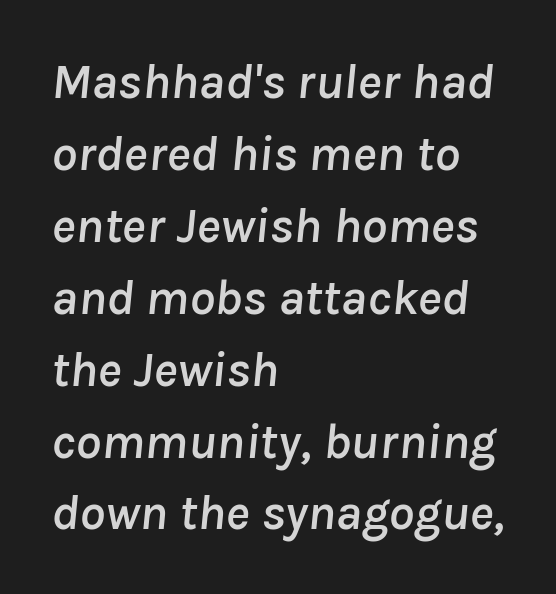
{"italic": "yes", "lean": "right", "slant_degrees": 8, "width": "normal", "stroke_contrast": "low", "x_height": "medium", "monospaced": "no", "underline": "no", "align": "left", "line_spacing": "normal", "line_spacing_ratio": 1.41, "letter_spacing": "normal", "letter_spacing_em": 0.0, "glyph_px": 51}
